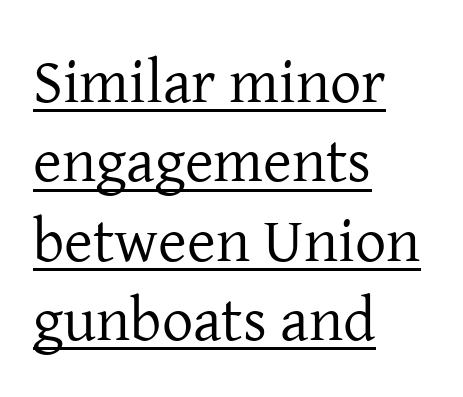
The image shows 62 px regular-weight serif type, upright; set left-aligned, normal line spacing (1.28x), normal letter spacing, underlined; low stroke contrast and a medium x-height.
